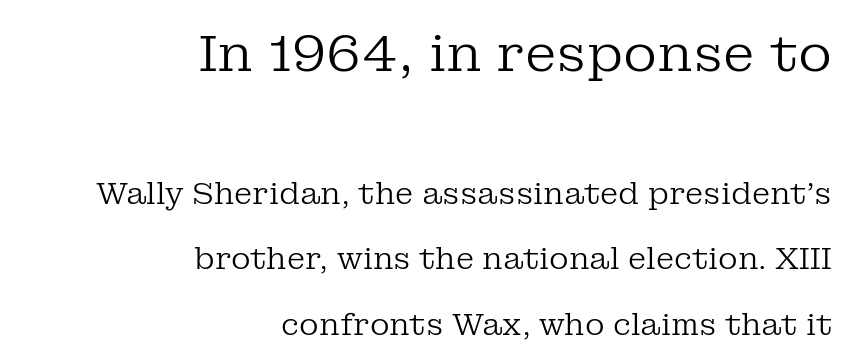
{"serif": "yes", "italic": "no", "bold": "no", "weight": "regular", "width": "normal", "stroke_contrast": "low", "x_height": "medium", "monospaced": "no", "underline": "no", "align": "right", "line_spacing": "loose", "line_spacing_ratio": 2.18, "letter_spacing": "normal", "letter_spacing_em": 0.0, "larger_block": "first", "size_ratio": 1.73, "glyph_px": 52}
